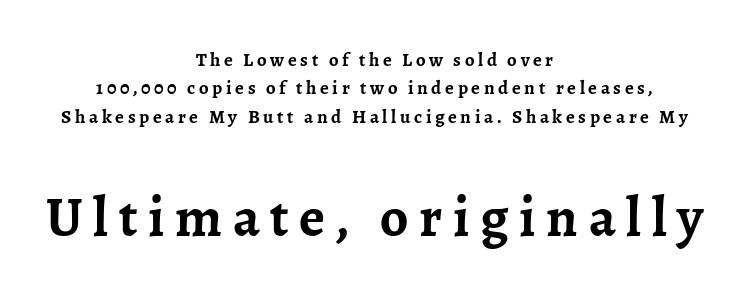
The face used here is proportionally spaced, like ordinary book or web type. Upright lettering throughout. The zone under the glyphs is completely vacant. If you measured baseline to baseline, you'd find a middling distance. In this sample the second text group is rendered at the bigger scale. The face used here is seriffed, in the tradition of book romans.
